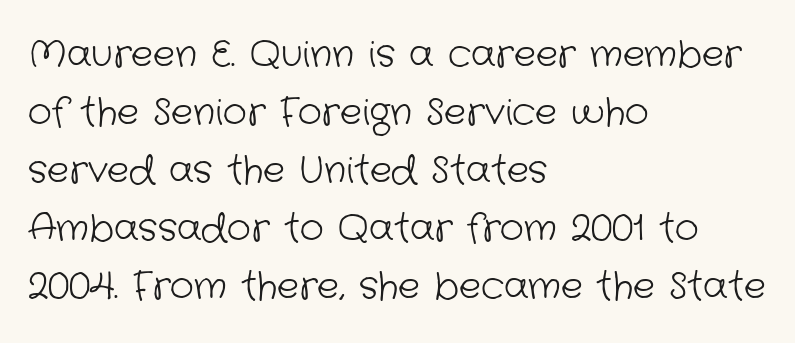
{"serif": "no", "bold": "no", "weight": "light", "width": "normal", "stroke_contrast": "low", "x_height": "medium", "monospaced": "no", "underline": "no", "align": "left", "line_spacing": "normal", "line_spacing_ratio": 1.57, "letter_spacing": "normal", "letter_spacing_em": 0.0, "glyph_px": 37}
